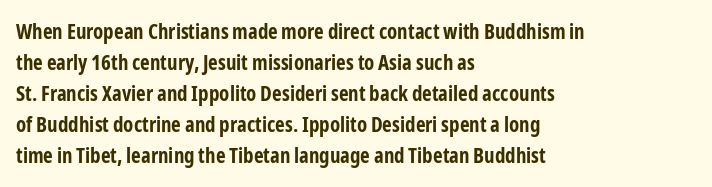
{"italic": "no", "bold": "yes", "underline": "no", "align": "left", "line_spacing": "normal", "line_spacing_ratio": 1.48, "letter_spacing": "normal", "letter_spacing_em": 0.0, "glyph_px": 21}
